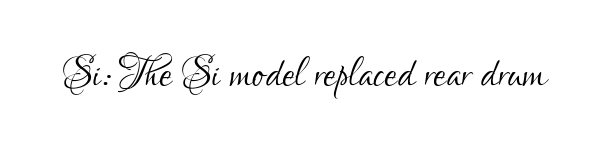
The image shows 56 px light, condensed sans-serif type; set normal letter spacing, not underlined; low stroke contrast and a small x-height.
